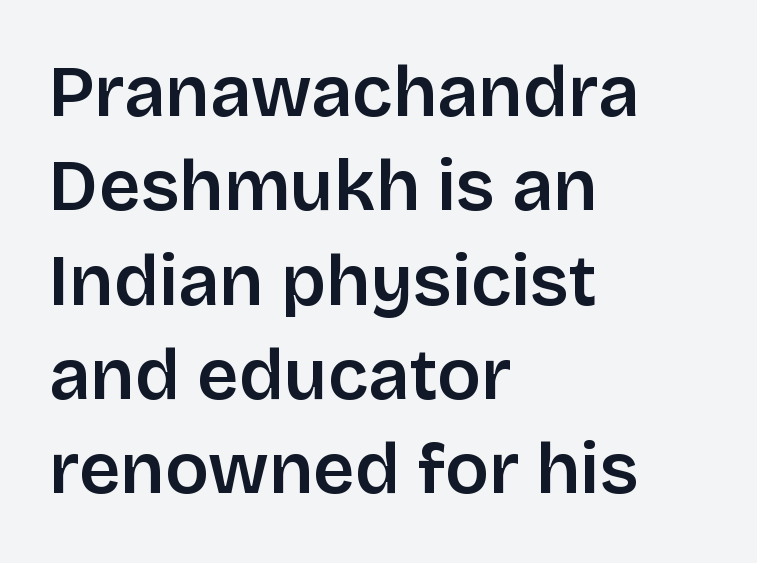
Think of a printed novel: that variable character pitch is what you see here. The ragged edge is on the right, which tells us the setting is flush left. Regular leading. Every stem runs plumb, perpendicular to the baseline. The face used here is a sans, in the tradition of grotesques and geometrics. The string is rendered with underlining switched off.
